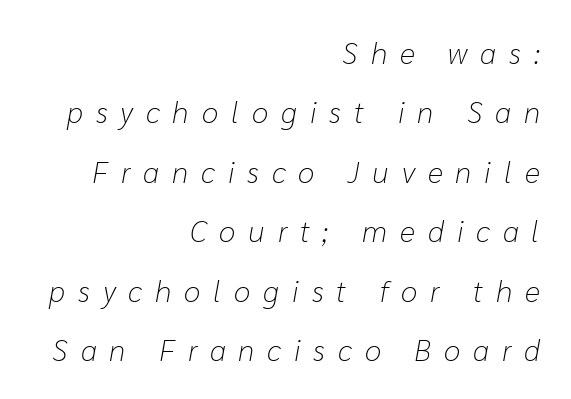
{"italic": "yes", "lean": "right", "slant_degrees": 10, "bold": "no", "weight": "light", "width": "normal", "stroke_contrast": "low", "x_height": "medium", "monospaced": "no", "underline": "no", "align": "right", "line_spacing": "loose", "line_spacing_ratio": 1.98, "letter_spacing": "wide", "letter_spacing_em": 0.43, "glyph_px": 30}
